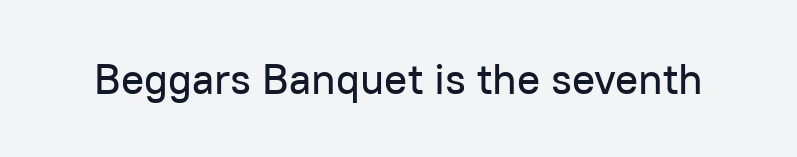
The image shows 43 px sans-serif type, upright; set normal letter spacing, not underlined; low stroke contrast and a medium x-height.
